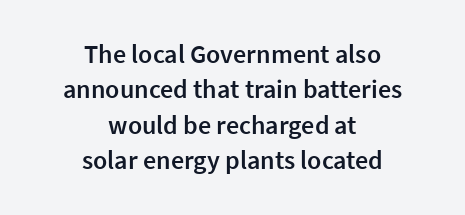
{"italic": "no", "bold": "semi", "underline": "no", "align": "center", "line_spacing": "normal", "line_spacing_ratio": 1.36, "letter_spacing": "normal", "letter_spacing_em": 0.0, "glyph_px": 26}
